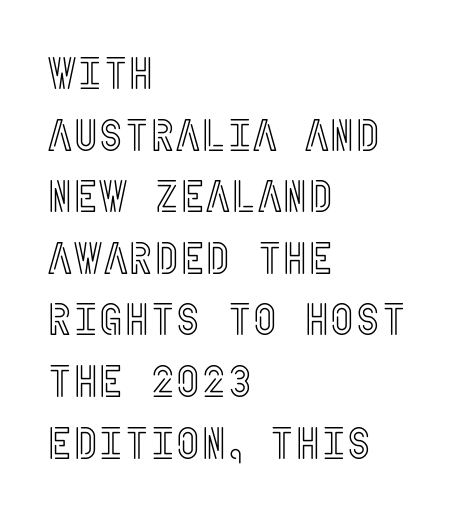
Q: Is the text italic (slanted)? A: No, it is upright.
Q: Is the text underlined? A: No.
Q: How is the paragraph aligned? A: Left-aligned.
Q: Is the spacing between letters normal or unusually wide? A: Normal.
Q: Is the spacing between lines tight, normal or loose? A: Normal.
Q: Width (condensed, normal, or wide)? A: Condensed.
Q: x-height? A: Large.
